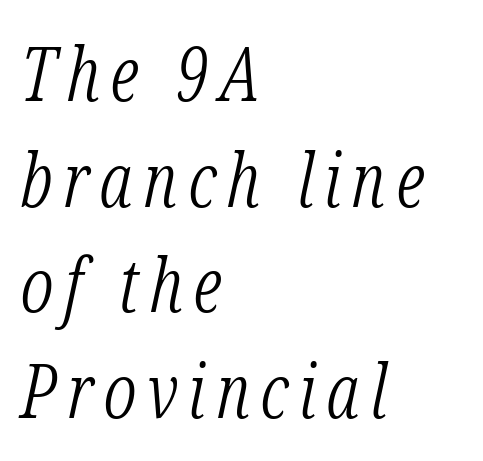
The image shows 75 px light, condensed serif type, italic (leaning right); set left-aligned, normal line spacing (1.41x), not underlined; low stroke contrast and a medium x-height.
